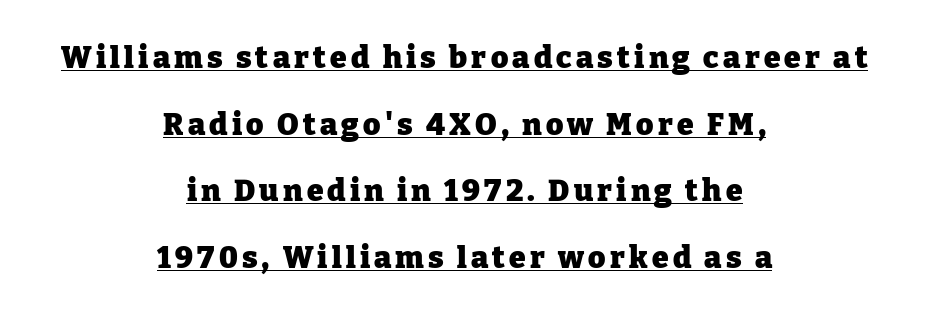
Q: Is the text bold? A: Yes.
Q: Is the text italic (slanted)? A: No, it is upright.
Q: Is the typeface a serif or a sans-serif typeface? A: Serif.
Q: Is the text underlined? A: Yes.
Q: How is the paragraph aligned? A: Centered.
Q: Is the spacing between lines tight, normal or loose? A: Loose.
Q: Width (condensed, normal, or wide)? A: Normal.
Q: Stroke contrast? A: Low.
Q: x-height? A: Medium.
Q: Monospaced? A: No.
